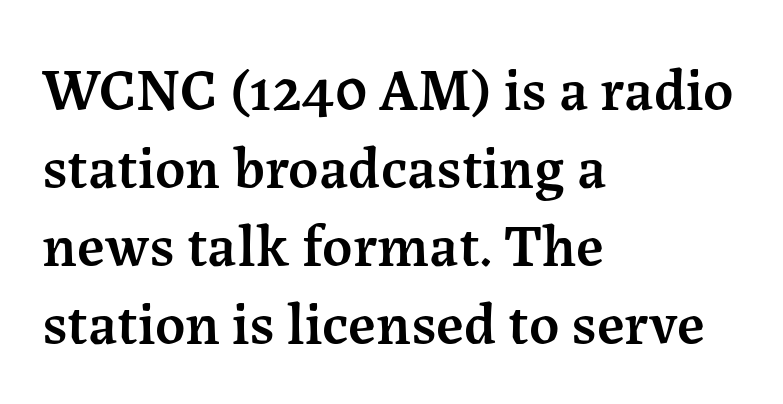
Q: Is the text bold? A: Semi-bold.
Q: Is the text italic (slanted)? A: No, it is upright.
Q: Is the typeface a serif or a sans-serif typeface? A: Serif.
Q: Is the text underlined? A: No.
Q: How is the paragraph aligned? A: Left-aligned.
Q: Is the spacing between letters normal or unusually wide? A: Normal.
Q: Is the spacing between lines tight, normal or loose? A: Normal.
Q: Width (condensed, normal, or wide)? A: Normal.
Q: Stroke contrast? A: Medium.
Q: x-height? A: Medium.
Q: Monospaced? A: No.
